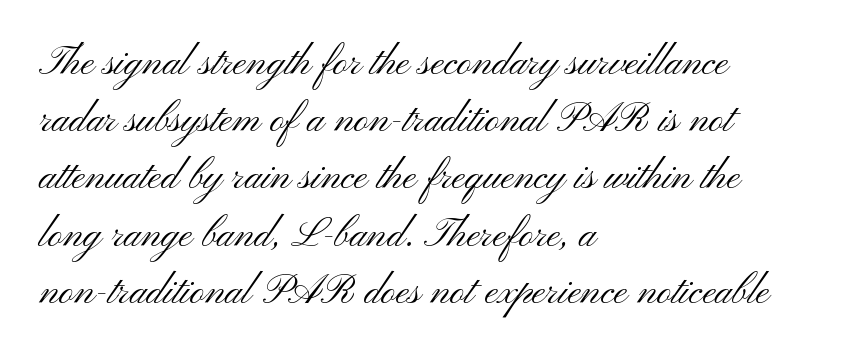
Varying glyph widths throughout — classic text-font behaviour. These lines are set flush left with a ragged right edge. This rendering features lettering with no underline. The horizontal fit of the characters is conventional and even.
